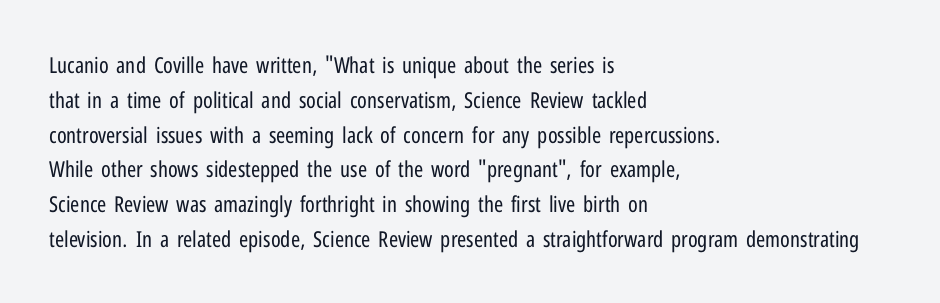
{"italic": "no", "bold": "no", "underline": "no", "align": "left", "line_spacing": "normal", "line_spacing_ratio": 1.58, "letter_spacing": "normal", "letter_spacing_em": 0.0, "glyph_px": 22}
